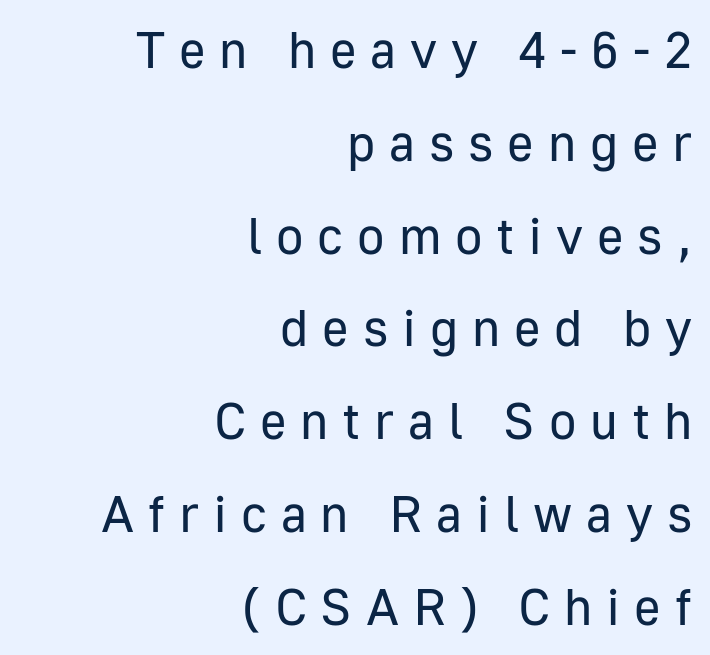
Q: Is the text bold? A: No.
Q: Is the text italic (slanted)? A: No, it is upright.
Q: Is the typeface a serif or a sans-serif typeface? A: Sans-serif.
Q: Is the text underlined? A: No.
Q: How is the paragraph aligned? A: Right-aligned.
Q: Is the spacing between letters normal or unusually wide? A: Unusually wide.
Q: Width (condensed, normal, or wide)? A: Normal.
Q: Stroke contrast? A: Low.
Q: x-height? A: Medium.
Q: Monospaced? A: No.
